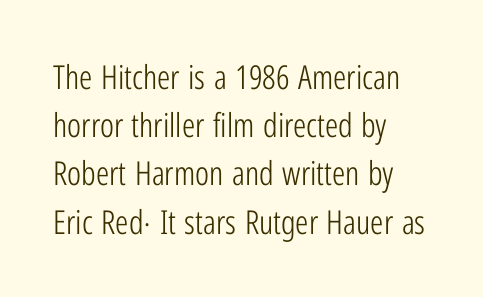
Q: Is the text bold? A: No.
Q: Is the text italic (slanted)? A: No, it is upright.
Q: Is the typeface a serif or a sans-serif typeface? A: Sans-serif.
Q: Is the text underlined? A: No.
Q: How is the paragraph aligned? A: Left-aligned.
Q: Is the spacing between letters normal or unusually wide? A: Normal.
Q: Is the spacing between lines tight, normal or loose? A: Normal.
Q: Width (condensed, normal, or wide)? A: Condensed.
Q: Stroke contrast? A: Low.
Q: x-height? A: Medium.
Q: Monospaced? A: No.
